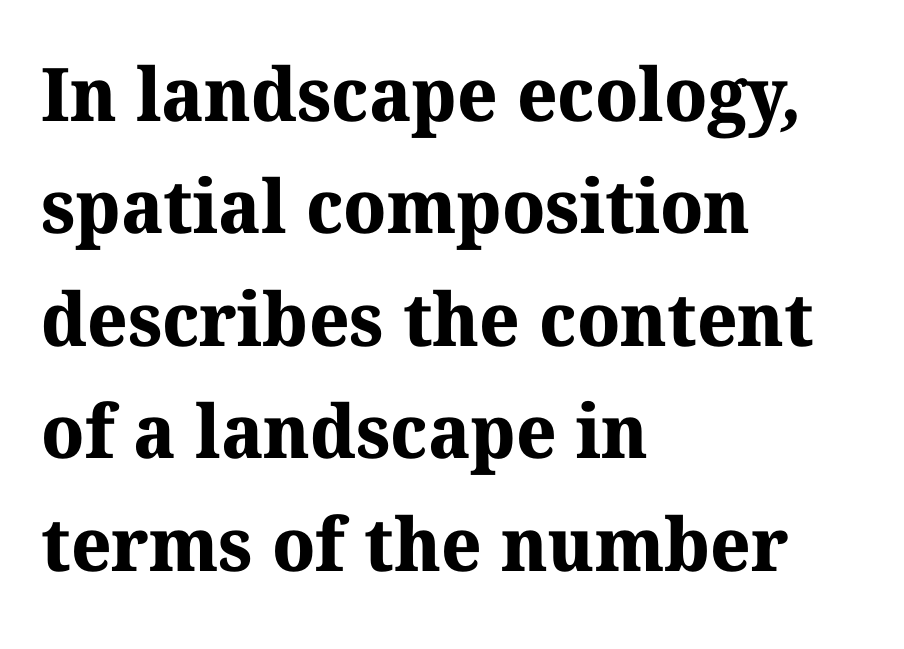
{"serif": "yes", "bold": "yes", "weight": "bold", "width": "normal", "stroke_contrast": "medium", "x_height": "medium", "monospaced": "no", "underline": "no", "align": "left", "line_spacing": "normal", "line_spacing_ratio": 1.52, "letter_spacing": "normal", "letter_spacing_em": 0.0, "glyph_px": 74}
